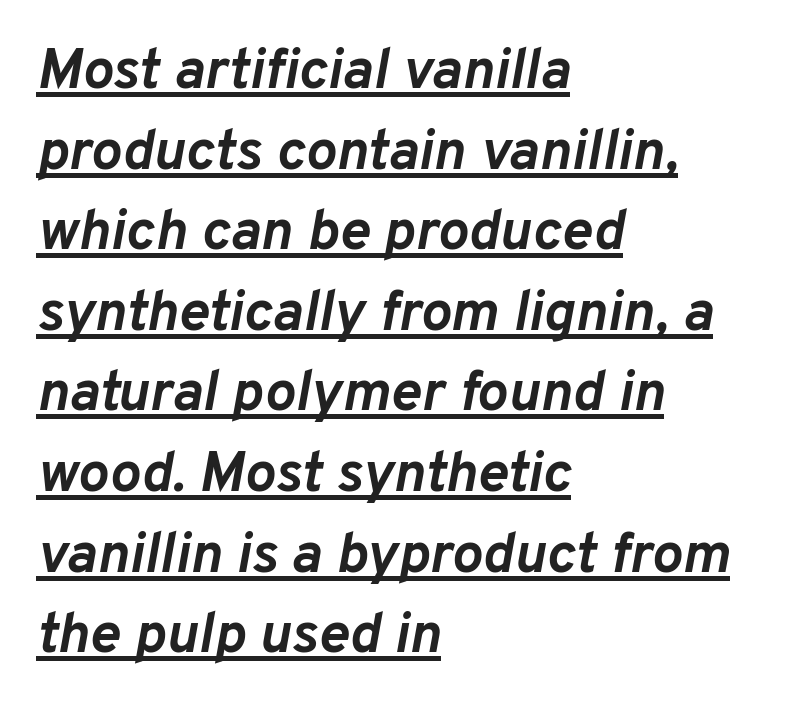
The image shows 58 px semibold type, italic (leaning right); set left-aligned, normal line spacing (1.39x), normal letter spacing, underlined; low stroke contrast and a medium x-height.
